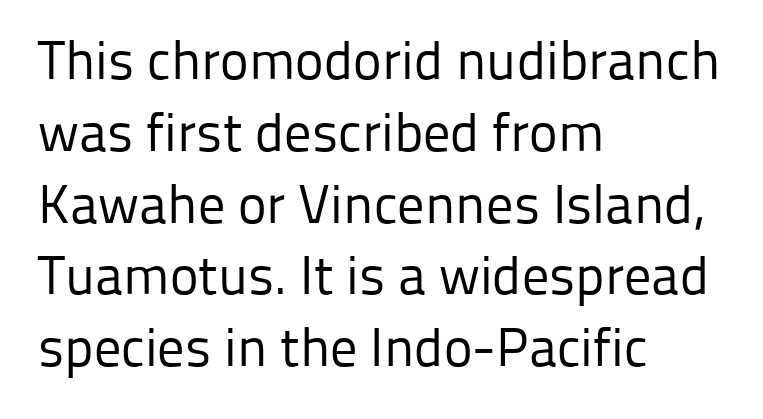
Q: Is the text bold? A: No.
Q: Is the text italic (slanted)? A: No, it is upright.
Q: Is the typeface a serif or a sans-serif typeface? A: Sans-serif.
Q: Is the text underlined? A: No.
Q: How is the paragraph aligned? A: Left-aligned.
Q: Is the spacing between letters normal or unusually wide? A: Normal.
Q: Is the spacing between lines tight, normal or loose? A: Normal.
Q: Width (condensed, normal, or wide)? A: Normal.
Q: Stroke contrast? A: Low.
Q: x-height? A: Medium.
Q: Monospaced? A: No.
